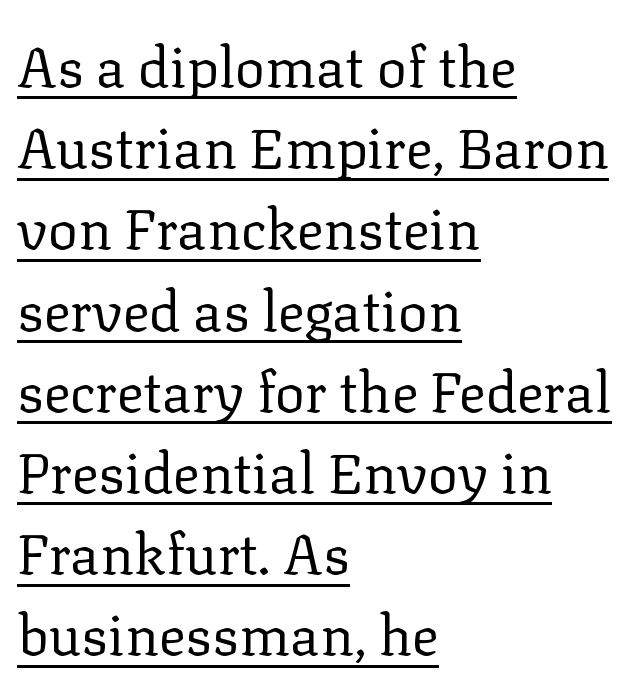
The image shows 56 px regular-weight serif type, upright; set left-aligned, normal line spacing (1.45x), normal letter spacing, underlined; low stroke contrast and a medium x-height.
